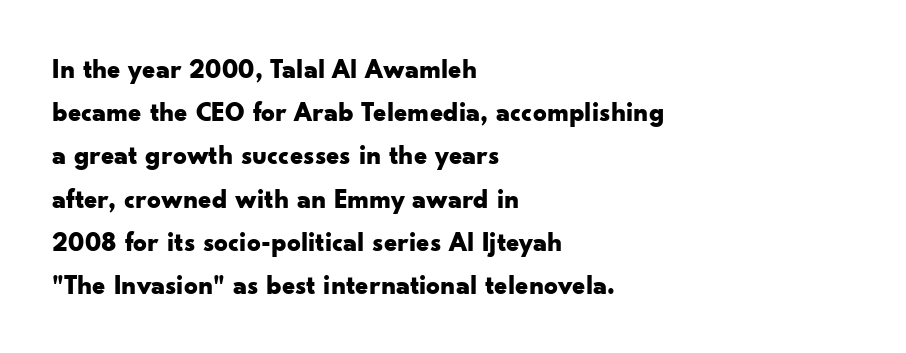
Layout note: lines flush left. Decoration check: the copy has no underline. Each new line begins a customary step beneath the previous one. The characters look thick and weighty, a clear bold. Do the letters lean? They stand straight.
